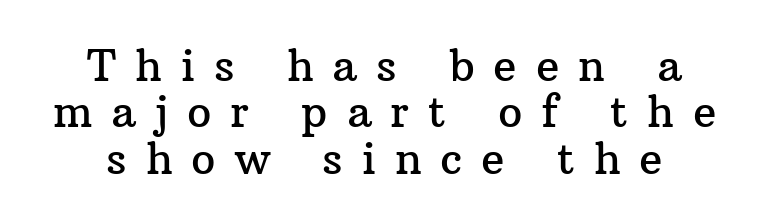
Q: Is the text italic (slanted)? A: No, it is upright.
Q: Is the typeface a serif or a sans-serif typeface? A: Serif.
Q: Is the text underlined? A: No.
Q: Is the spacing between letters normal or unusually wide? A: Unusually wide.
Q: Is the spacing between lines tight, normal or loose? A: Tight.
Q: Width (condensed, normal, or wide)? A: Normal.
Q: Stroke contrast? A: Medium.
Q: x-height? A: Medium.
Q: Monospaced? A: No.
